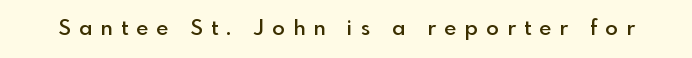
{"italic": "no", "bold": "semi", "underline": "no", "letter_spacing": "wide", "letter_spacing_em": 0.4, "glyph_px": 21}
